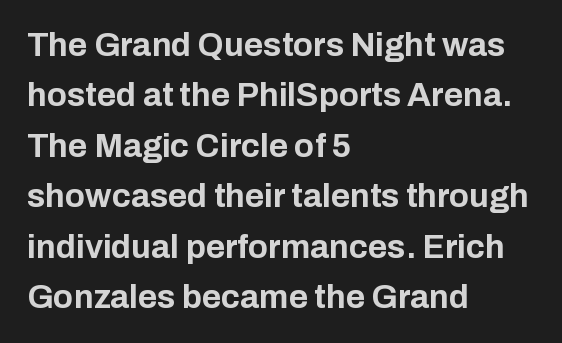
{"serif": "no", "italic": "no", "bold": "yes", "weight": "bold", "width": "normal", "stroke_contrast": "low", "x_height": "medium", "monospaced": "no", "underline": "no", "align": "left", "line_spacing": "normal", "line_spacing_ratio": 1.53, "letter_spacing": "normal", "letter_spacing_em": 0.0, "glyph_px": 33}
